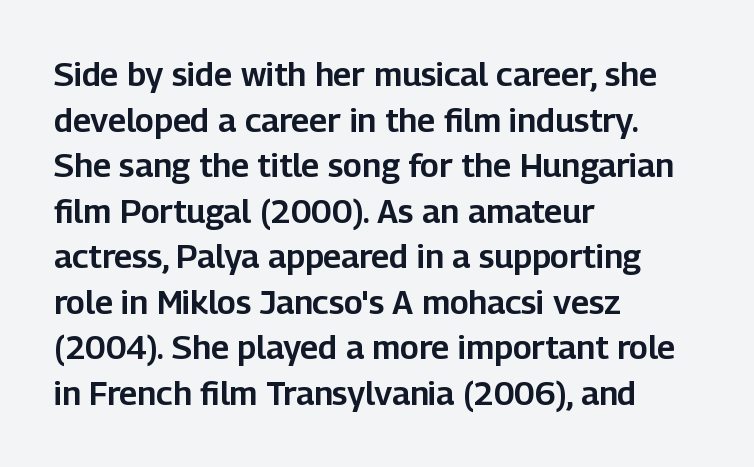
Q: Is the text italic (slanted)? A: No, it is upright.
Q: Is the typeface a serif or a sans-serif typeface? A: Sans-serif.
Q: Is the text underlined? A: No.
Q: How is the paragraph aligned? A: Left-aligned.
Q: Is the spacing between letters normal or unusually wide? A: Normal.
Q: Is the spacing between lines tight, normal or loose? A: Normal.
Q: Width (condensed, normal, or wide)? A: Normal.
Q: Stroke contrast? A: Low.
Q: x-height? A: Medium.
Q: Monospaced? A: No.
